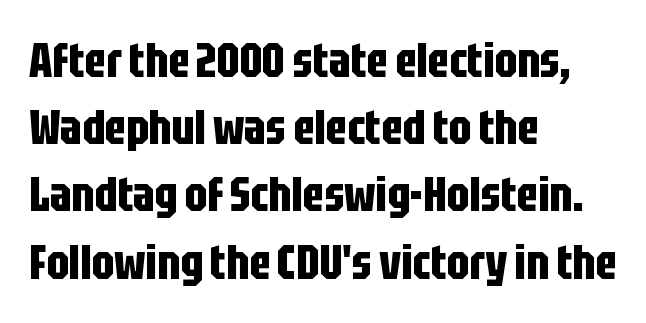
Q: Is the text bold? A: Yes.
Q: Is the text italic (slanted)? A: No, it is upright.
Q: Is the typeface a serif or a sans-serif typeface? A: Sans-serif.
Q: Is the text underlined? A: No.
Q: How is the paragraph aligned? A: Left-aligned.
Q: Is the spacing between letters normal or unusually wide? A: Normal.
Q: Is the spacing between lines tight, normal or loose? A: Normal.
Q: Width (condensed, normal, or wide)? A: Condensed.
Q: Stroke contrast? A: Low.
Q: x-height? A: Large.
Q: Monospaced? A: No.
